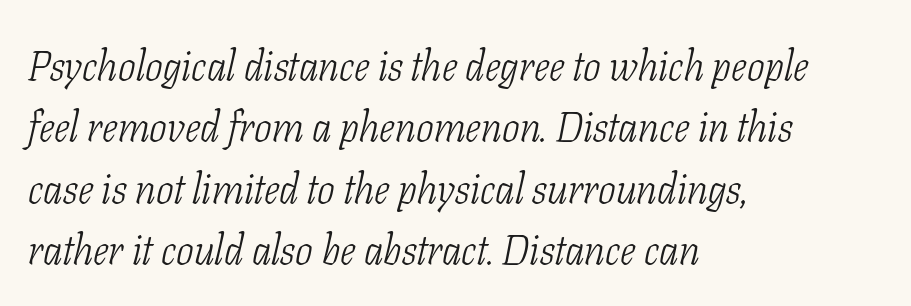
Q: Is the text bold? A: No.
Q: Is the text italic (slanted)? A: Yes, it leans right by about 11 degrees.
Q: Is the typeface a serif or a sans-serif typeface? A: Serif.
Q: Is the text underlined? A: No.
Q: How is the paragraph aligned? A: Left-aligned.
Q: Is the spacing between letters normal or unusually wide? A: Normal.
Q: Is the spacing between lines tight, normal or loose? A: Normal.
Q: Width (condensed, normal, or wide)? A: Condensed.
Q: Stroke contrast? A: Low.
Q: x-height? A: Medium.
Q: Monospaced? A: No.
